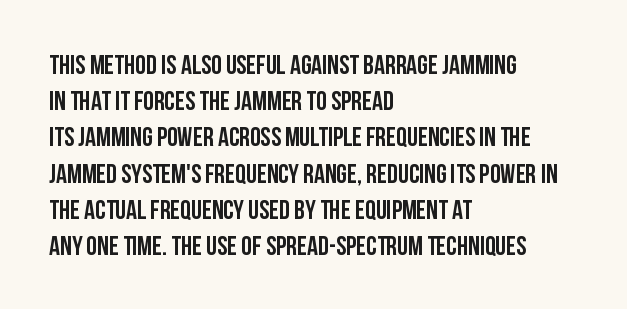
The image shows 27 px text type, upright; set left-aligned, normal line spacing (1.34x), normal letter spacing, not underlined.
